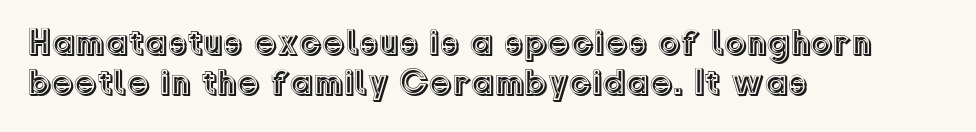
Q: Is the text italic (slanted)? A: No, it is upright.
Q: Is the text underlined? A: No.
Q: How is the paragraph aligned? A: Left-aligned.
Q: Is the spacing between letters normal or unusually wide? A: Normal.
Q: Is the spacing between lines tight, normal or loose? A: Tight.
Q: Width (condensed, normal, or wide)? A: Normal.
Q: x-height? A: Medium.
Q: Monospaced? A: No.
